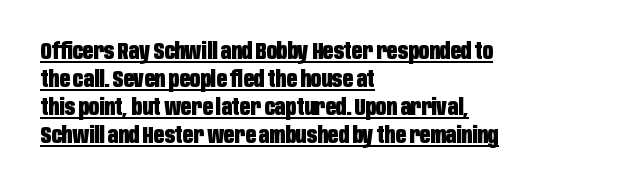
The image shows 23 px bold type, upright; set left-aligned, line spacing 1.22x, normal letter spacing, underlined.
